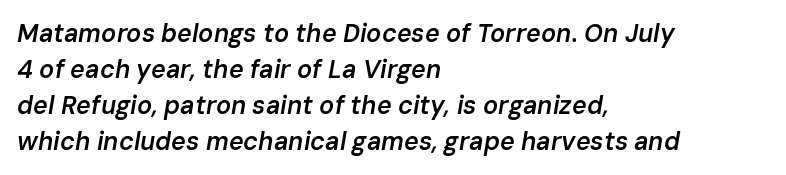
Q: Is the text bold? A: Semi-bold.
Q: Is the text italic (slanted)? A: Yes, it leans right by about 10 degrees.
Q: Is the text underlined? A: No.
Q: How is the paragraph aligned? A: Left-aligned.
Q: Is the spacing between letters normal or unusually wide? A: Normal.
Q: Is the spacing between lines tight, normal or loose? A: Normal.
